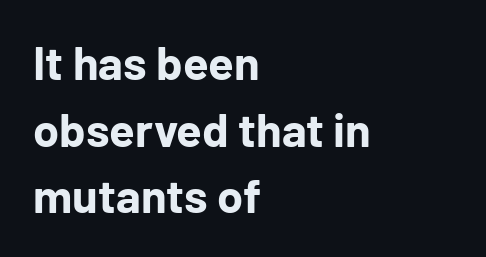
Default kerning and tracking; the words read as compact shapes. Reading down the column, the eye jumps a familiar distance to each next line. Posture: vertical. The rendering anchors every line to the left-hand side. Its strokes are broad and dark, the hallmark of bold type.
